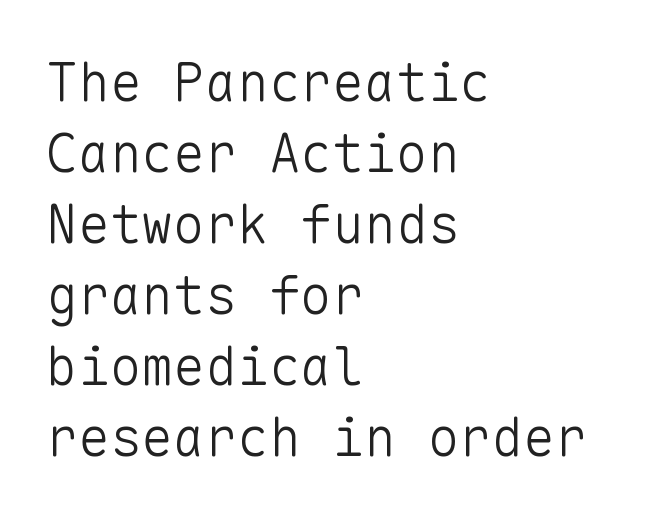
Q: Is the text bold? A: No.
Q: Is the text italic (slanted)? A: No, it is upright.
Q: Is the typeface a serif or a sans-serif typeface? A: Sans-serif.
Q: Is the text underlined? A: No.
Q: How is the paragraph aligned? A: Left-aligned.
Q: Is the spacing between letters normal or unusually wide? A: Normal.
Q: Is the spacing between lines tight, normal or loose? A: Normal.
Q: Width (condensed, normal, or wide)? A: Normal.
Q: Stroke contrast? A: Low.
Q: x-height? A: Medium.
Q: Monospaced? A: Yes.
